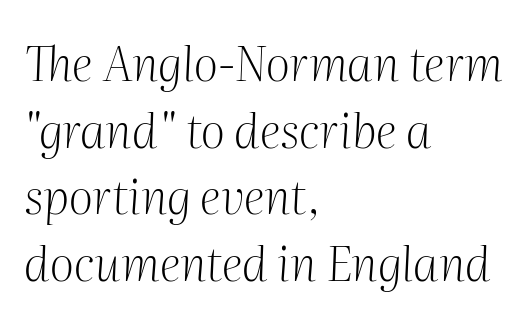
Yep, those are serifs on the letters. The rendering uses natural spacing where letterforms have individual widths. Unmarked baselines from the first word to the last. The characters are drawn with everyday or finer stroke widths. Reading down the column, the eye jumps a familiar distance to each next line. The lines are quadded left.
